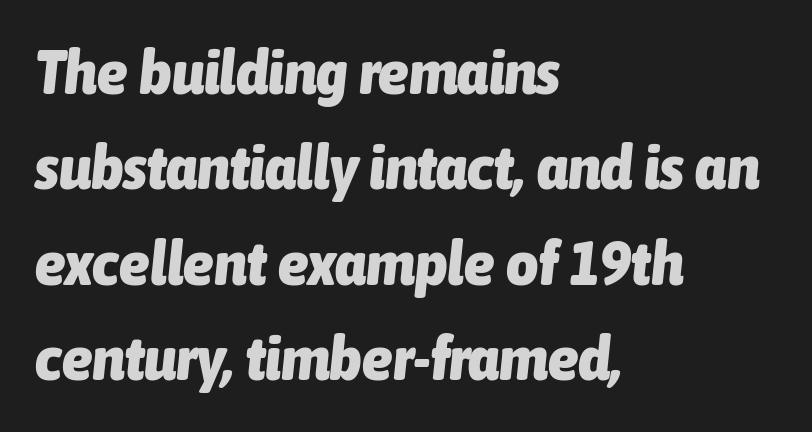
The tracking reads as untouched default to a designer's eye. Italic: yes, the glyphs are oblique. The sample has been set heavy, in full bold. Is this a fixed-width face? No — the glyphs have proportional, varying widths. Just letters on the line, the space beneath them empty.
